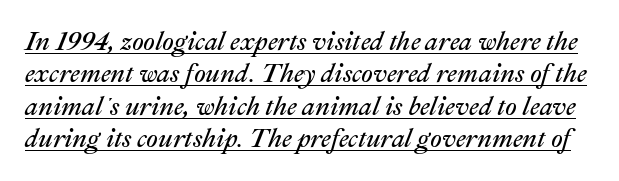
The image shows 26 px text type, italic (leaning right); set normal line spacing (1.25x), normal letter spacing, underlined.
